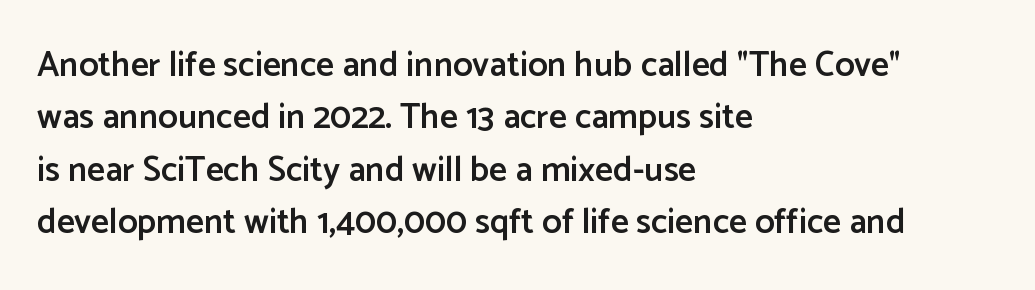
The image shows 35 px semibold sans-serif type, upright; set left-aligned, normal line spacing (1.5x), normal letter spacing, not underlined; low stroke contrast and a medium x-height.
